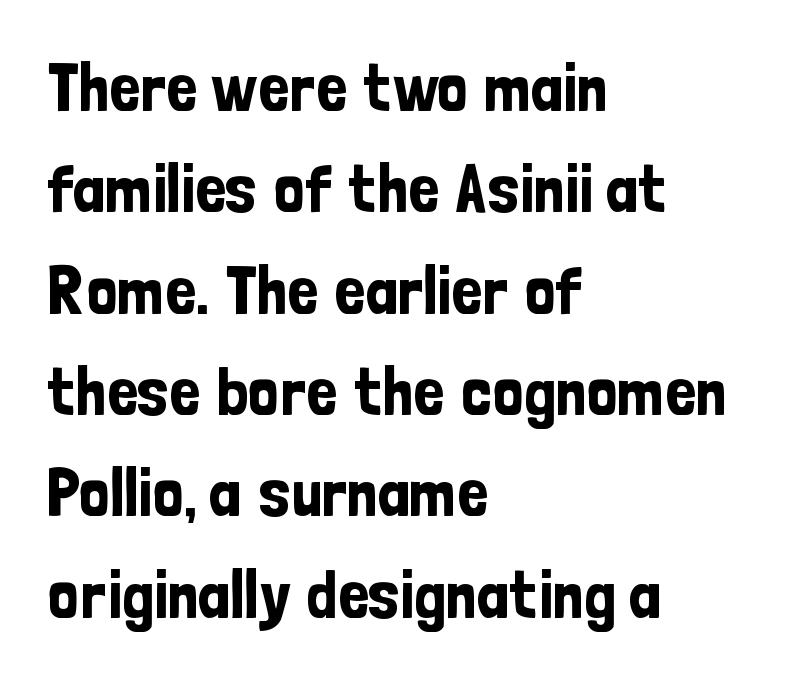
All the whitespace from short lines collects on the right. Look at the bottom of the vertical strokes: they stop flat, with no serifs. Note the varied advance widths — an 'i' is clearly narrower than an 'm'. The specimen reads as upright at a glance.
